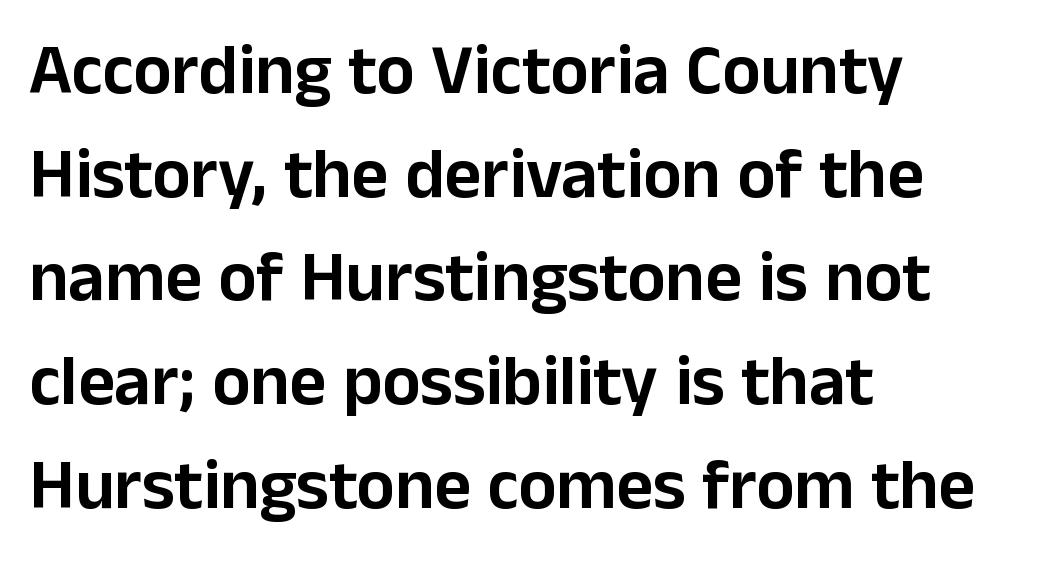
The image shows 71 px sans-serif type, upright; set left-aligned, normal line spacing (1.46x), normal letter spacing, not underlined; low stroke contrast and a medium x-height.
